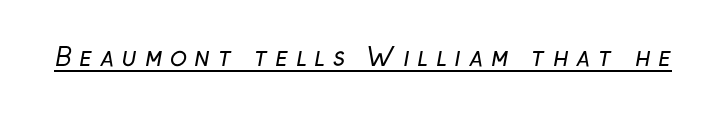
{"bold": "no", "underline": "yes", "letter_spacing": "wide", "letter_spacing_em": 0.31, "glyph_px": 25}
